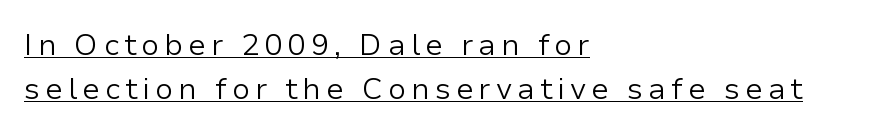
The image shows 30 px light sans-serif type, upright; set left-aligned, normal line spacing (1.48x), underlined; low stroke contrast and a medium x-height.
